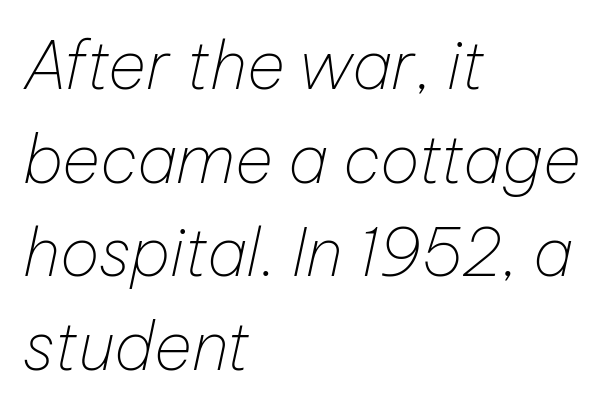
The image shows 66 px thin type, italic (leaning right); set left-aligned, normal line spacing (1.42x), normal letter spacing, not underlined; low stroke contrast and a medium x-height.
